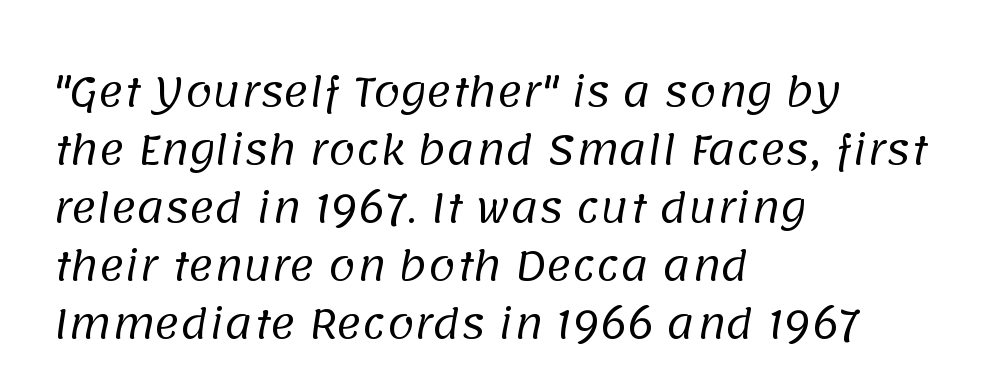
Type without underlining. Font category for this specimen: sans-serif. Tracking here is standard; glyphs follow each other at the usual distance. The space between consecutive lines is moderate.
